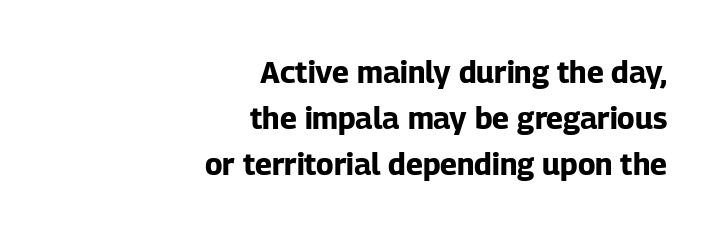
Q: Is the text bold? A: Yes.
Q: Is the text italic (slanted)? A: No, it is upright.
Q: Is the typeface a serif or a sans-serif typeface? A: Sans-serif.
Q: Is the text underlined? A: No.
Q: How is the paragraph aligned? A: Right-aligned.
Q: Is the spacing between letters normal or unusually wide? A: Normal.
Q: Is the spacing between lines tight, normal or loose? A: Normal.
Q: Width (condensed, normal, or wide)? A: Normal.
Q: Stroke contrast? A: Low.
Q: x-height? A: Medium.
Q: Monospaced? A: No.
